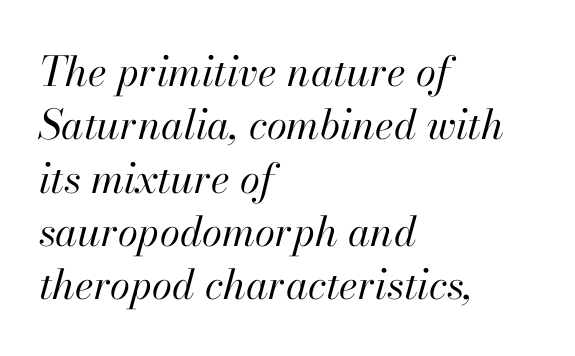
{"italic": "yes", "lean": "right", "slant_degrees": 13, "bold": "no", "weight": "regular", "width": "normal", "stroke_contrast": "high", "x_height": "small", "monospaced": "no", "underline": "no", "align": "left", "line_spacing": "normal", "line_spacing_ratio": 1.3, "letter_spacing": "normal", "letter_spacing_em": 0.0, "glyph_px": 41}
